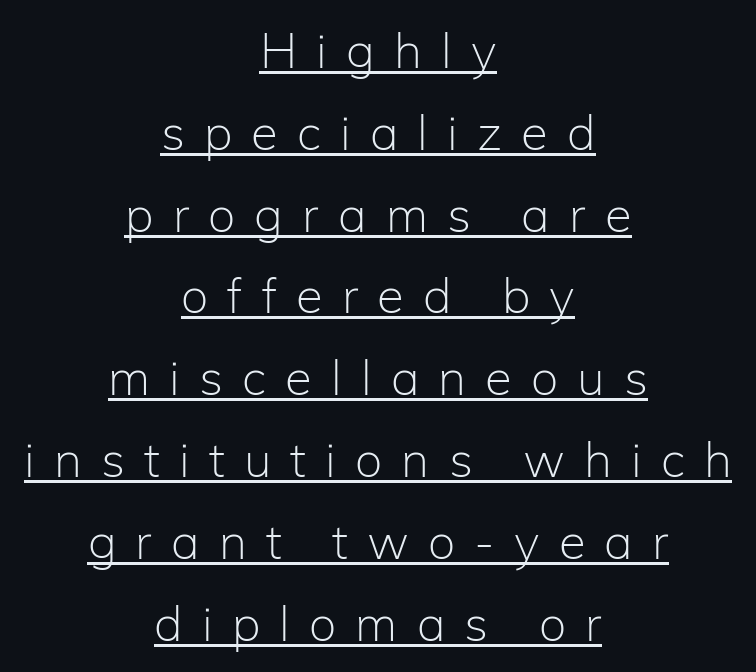
The image shows 49 px light sans-serif type, upright; set centered, normal line spacing (1.67x), unusually wide letter spacing (+0.39 em), underlined; low stroke contrast and a medium x-height.
